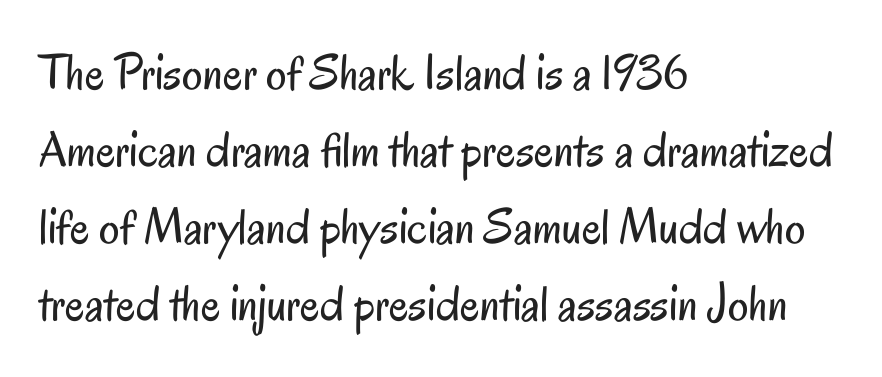
The image shows 51 px regular-weight, condensed sans-serif type, upright; set left-aligned, normal line spacing (1.51x), normal letter spacing, not underlined; low stroke contrast and a small x-height.
